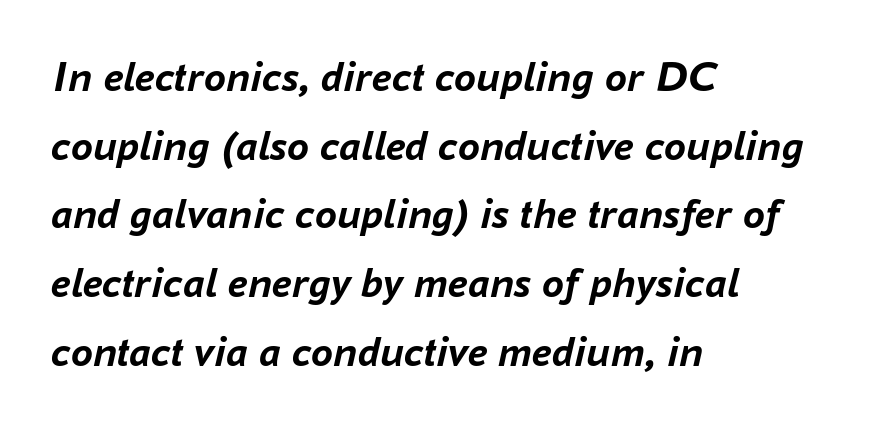
Quick note: italic. These lines sit exactly where default settings would place them. Spacing verdict: proportional, widths tailored to each character. Layout note: lines flush left. Nothing unusual about the tracking: characters are spaced as the font intends. In terms of weight, the rendering is a true, heavy bold.
